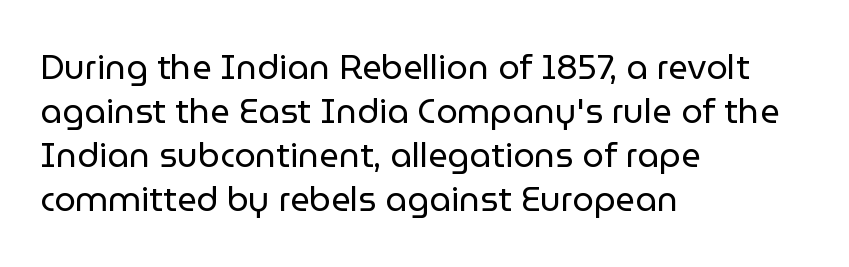
The image shows 34 px regular-weight sans-serif type, upright; set left-aligned, normal line spacing (1.29x), normal letter spacing, not underlined; low stroke contrast and a medium x-height.
